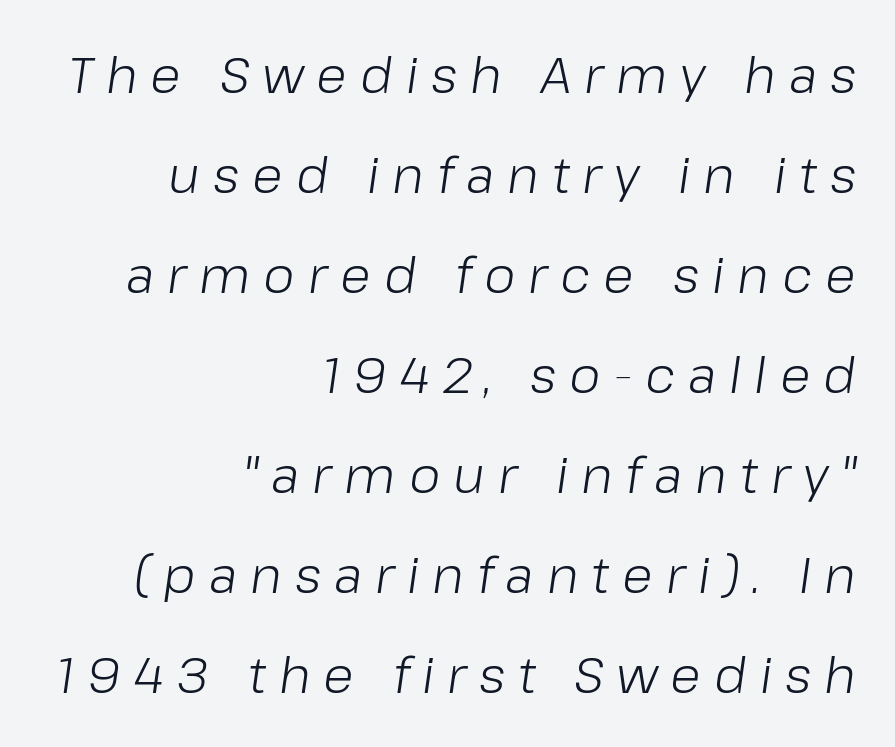
Q: Is the text bold? A: No.
Q: Is the text italic (slanted)? A: Yes, it leans right by about 8 degrees.
Q: Is the text underlined? A: No.
Q: How is the paragraph aligned? A: Right-aligned.
Q: Is the spacing between letters normal or unusually wide? A: Unusually wide.
Q: Is the spacing between lines tight, normal or loose? A: Loose.
Q: Width (condensed, normal, or wide)? A: Normal.
Q: Stroke contrast? A: Low.
Q: x-height? A: Medium.
Q: Monospaced? A: No.
